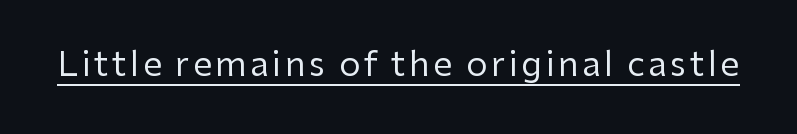
Q: Is the text bold? A: No.
Q: Is the text italic (slanted)? A: No, it is upright.
Q: Is the typeface a serif or a sans-serif typeface? A: Sans-serif.
Q: Is the text underlined? A: Yes.
Q: Width (condensed, normal, or wide)? A: Normal.
Q: Stroke contrast? A: Low.
Q: x-height? A: Medium.
Q: Monospaced? A: No.
